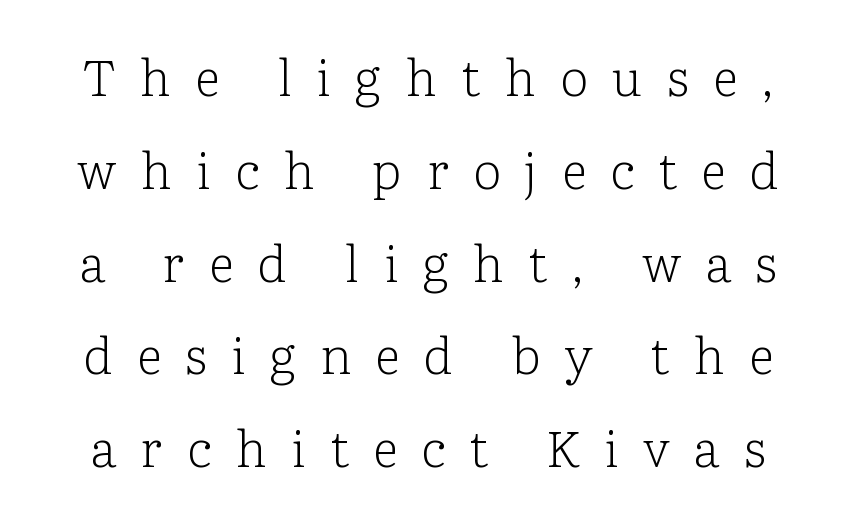
Q: Is the text bold? A: No.
Q: Is the text italic (slanted)? A: No, it is upright.
Q: Is the typeface a serif or a sans-serif typeface? A: Serif.
Q: Is the text underlined? A: No.
Q: Is the spacing between letters normal or unusually wide? A: Unusually wide.
Q: Width (condensed, normal, or wide)? A: Normal.
Q: Stroke contrast? A: Low.
Q: x-height? A: Medium.
Q: Monospaced? A: No.
